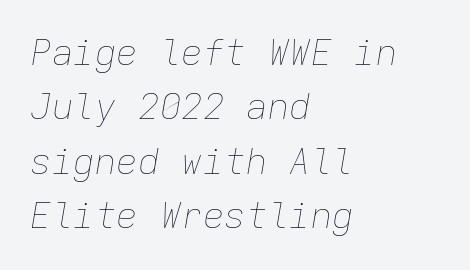
{"italic": "yes", "lean": "right", "slant_degrees": 9, "bold": "no", "weight": "thin", "width": "normal", "stroke_contrast": "low", "x_height": "medium", "monospaced": "yes", "underline": "no", "align": "left", "line_spacing": "normal", "line_spacing_ratio": 1.51, "letter_spacing": "normal", "letter_spacing_em": 0.0, "glyph_px": 36}
